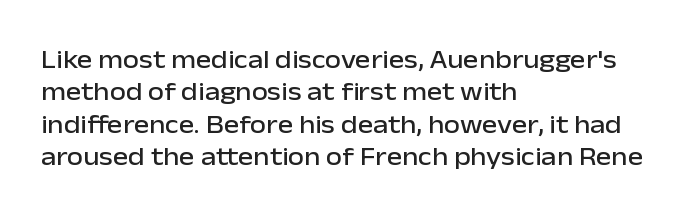
The image shows 26 px text type, upright; set left-aligned, normal line spacing (1.25x), normal letter spacing, not underlined.
